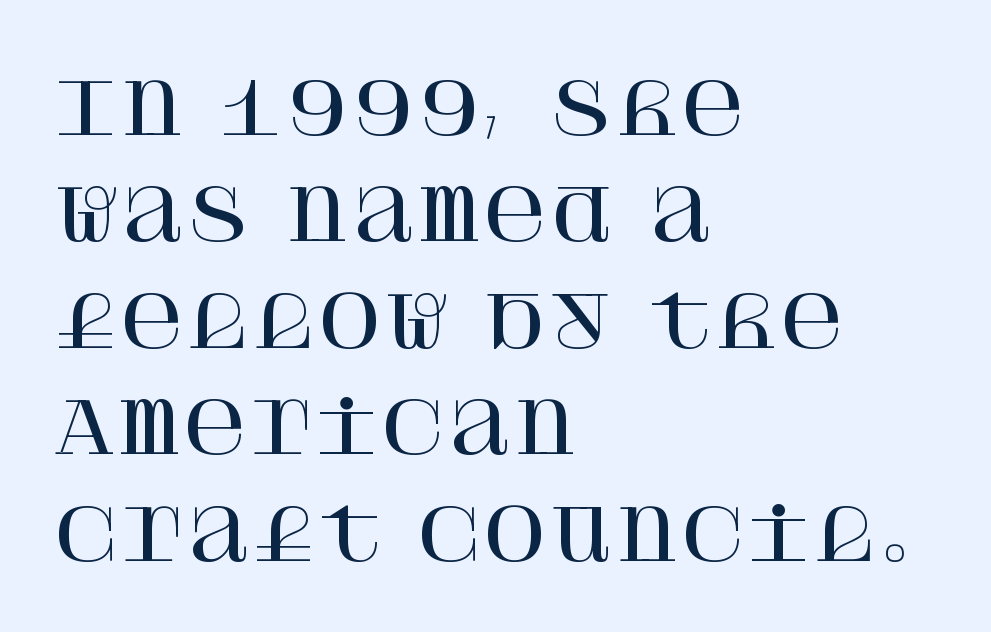
The image shows 71 px serif type, upright; set left-aligned, normal line spacing (1.5x), normal letter spacing, not underlined; high stroke contrast and a large x-height.
